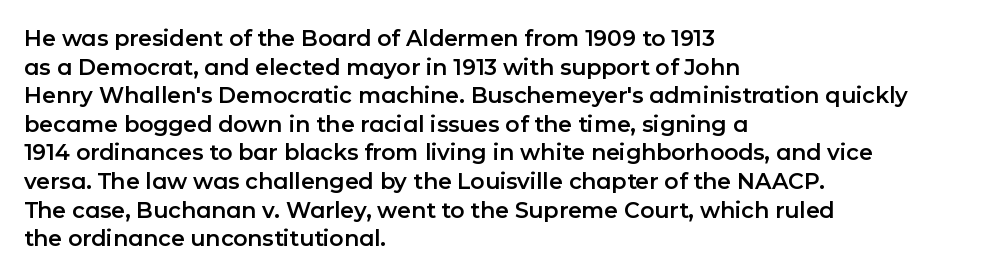
Q: Is the text italic (slanted)? A: No, it is upright.
Q: Is the text underlined? A: No.
Q: How is the paragraph aligned? A: Left-aligned.
Q: Is the spacing between letters normal or unusually wide? A: Normal.
Q: Is the spacing between lines tight, normal or loose? A: Normal.
